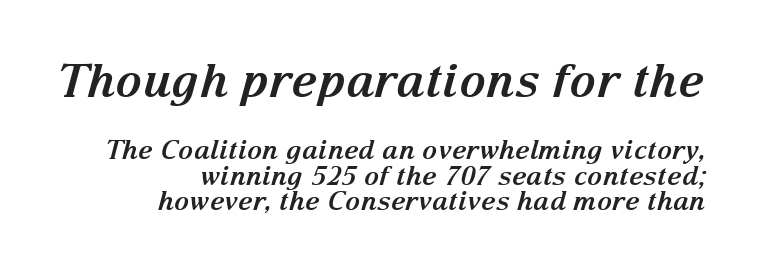
You could not count columns in this text — the font is proportionally spaced. Classification — serif. The text block is weighted toward the right margin, trailing off unevenly leftward. Leading: reduced. Character size in the leading block exceeds that of the trailing block.
